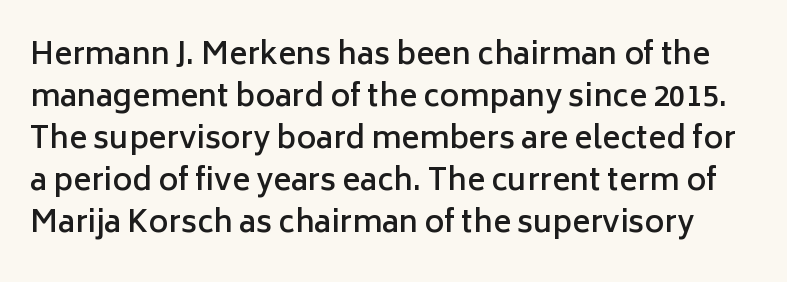
Q: Is the text bold? A: Semi-bold.
Q: Is the text italic (slanted)? A: No, it is upright.
Q: Is the typeface a serif or a sans-serif typeface? A: Sans-serif.
Q: Is the text underlined? A: No.
Q: Is the spacing between letters normal or unusually wide? A: Normal.
Q: Is the spacing between lines tight, normal or loose? A: Normal.
Q: Width (condensed, normal, or wide)? A: Normal.
Q: Stroke contrast? A: Low.
Q: x-height? A: Medium.
Q: Monospaced? A: No.
